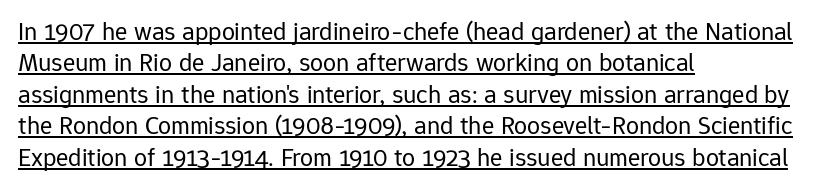
The image shows 26 px text type, upright; set left-aligned, line spacing 1.21x, normal letter spacing, underlined.
